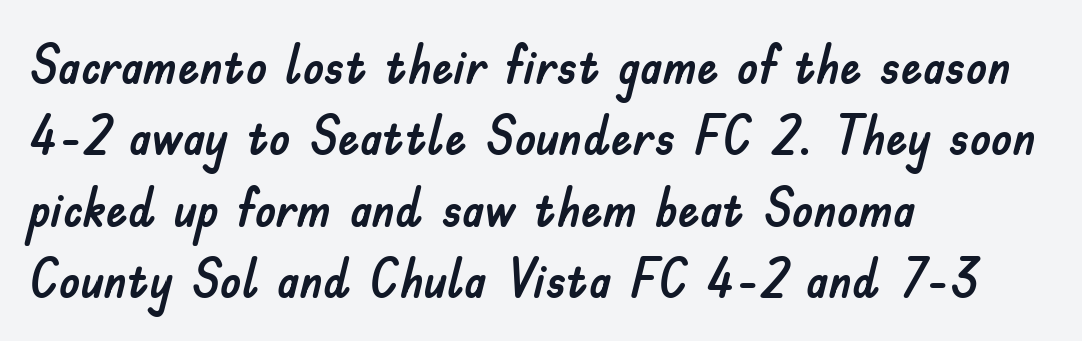
Q: Is the text italic (slanted)? A: Yes.
Q: Is the typeface a serif or a sans-serif typeface? A: Sans-serif.
Q: Is the text underlined? A: No.
Q: How is the paragraph aligned? A: Left-aligned.
Q: Is the spacing between letters normal or unusually wide? A: Normal.
Q: Is the spacing between lines tight, normal or loose? A: Normal.
Q: Width (condensed, normal, or wide)? A: Normal.
Q: Stroke contrast? A: Low.
Q: x-height? A: Small.
Q: Monospaced? A: No.
